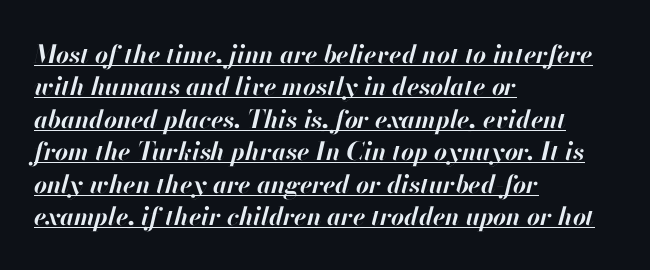
{"italic": "yes", "lean": "right", "slant_degrees": 13, "bold": "yes", "underline": "yes", "align": "left", "line_spacing": "normal", "line_spacing_ratio": 1.3, "letter_spacing": "normal", "letter_spacing_em": 0.0, "glyph_px": 25}
